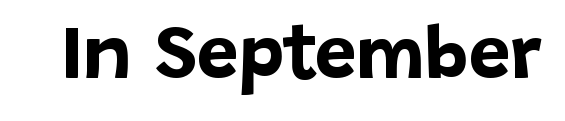
The image shows 74 px bold sans-serif type, upright; set normal letter spacing, not underlined; low stroke contrast and a large x-height.
